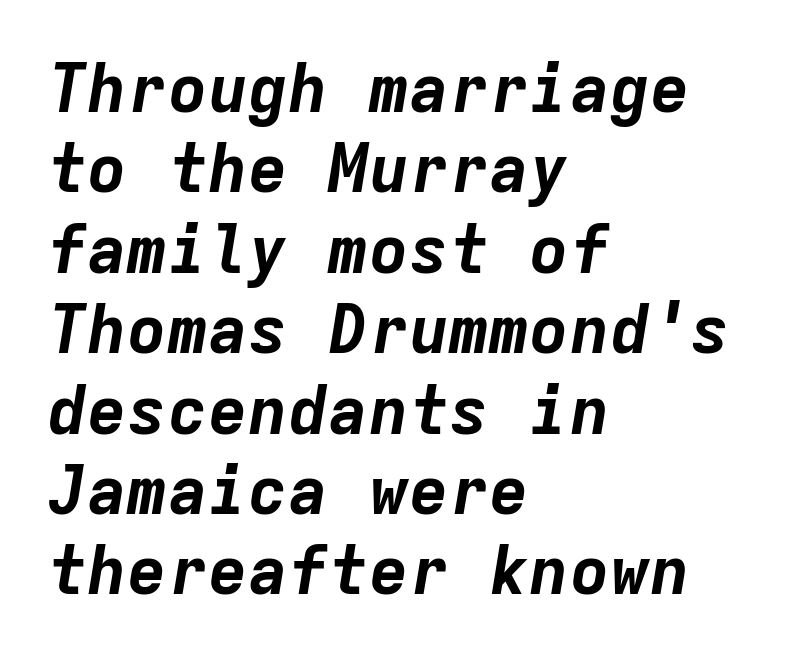
The image shows 67 px bold type, italic (leaning right), monospaced; set left-aligned, line spacing 1.2x, normal letter spacing, not underlined; low stroke contrast and a medium x-height.
